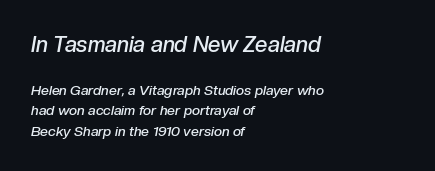
The lines in this sample share a left origin and differ only in where they stop. Line spacing here is normal. The axis of the letterforms is tilted away from vertical. The glyphs are unaccompanied by any horizontal stroke below them. The rendering uses a semibold face; strokes are thickened but not to full bold.
